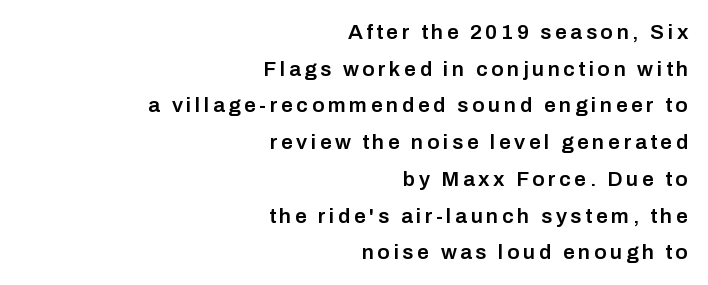
Q: Is the text bold? A: Semi-bold.
Q: Is the text italic (slanted)? A: No, it is upright.
Q: Is the text underlined? A: No.
Q: How is the paragraph aligned? A: Right-aligned.
